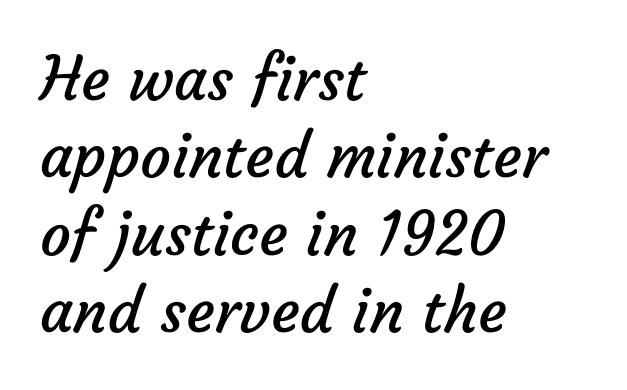
The image shows 61 px regular-weight sans-serif type; set left-aligned, normal line spacing (1.27x), normal letter spacing, not underlined; low stroke contrast and a medium x-height.
